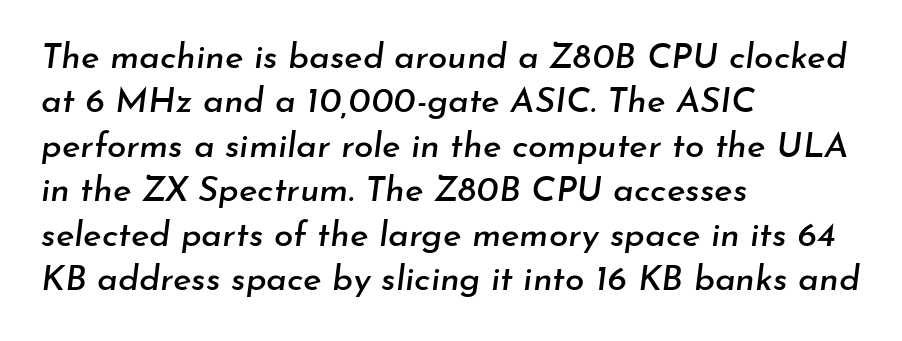
Does the lettering tilt? It does — this is italic. Evenly set lines give the paragraph a standard silhouette. In CSS terms this would be text-align: left. Look at the tracking — it's just the regular setting, nothing added. The rendering uses natural spacing where letterforms have individual widths. The zone under the glyphs is completely vacant.
